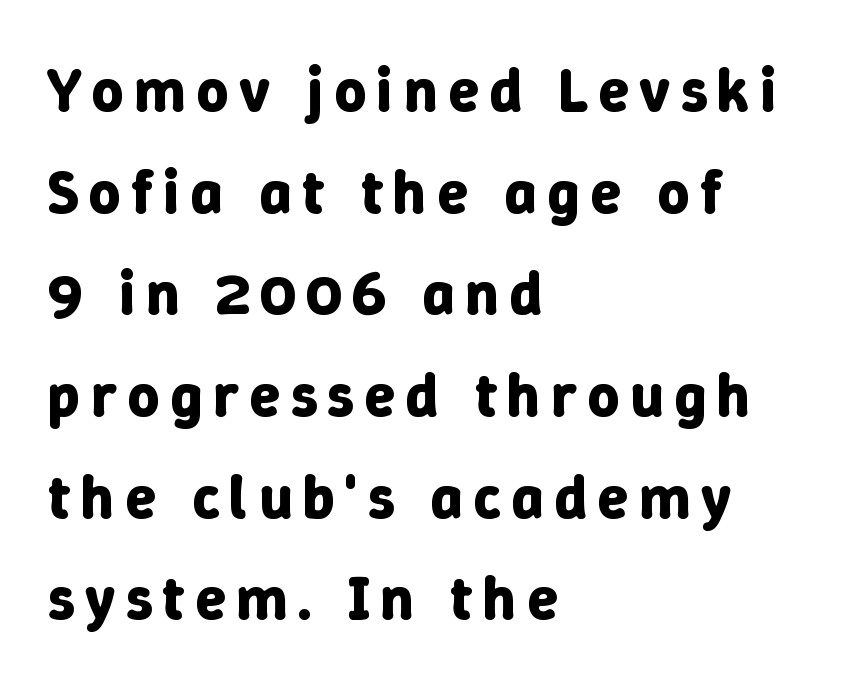
{"italic": "no", "bold": "yes", "weight": "bold", "width": "normal", "stroke_contrast": "low", "x_height": "medium", "monospaced": "no", "underline": "no", "align": "left", "line_spacing": "normal", "line_spacing_ratio": 1.64, "glyph_px": 62}
